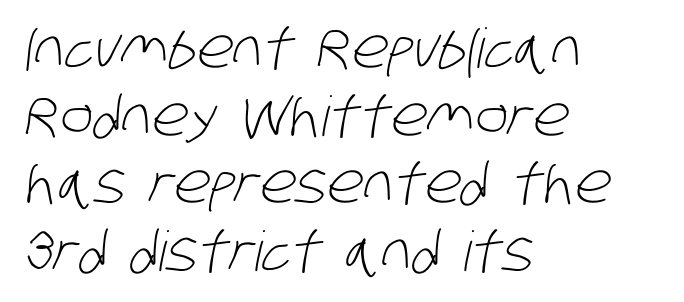
In terms of letterspacing, this is plain default setting. The letters carry no serifs — their stems end cleanly without finishing strokes. The ragged edge is on the right, which tells us the setting is flush left. This rendering features lettering with no underline. This reads as an unemphasized weight, regular at the heaviest. Varying glyph widths throughout — classic text-font behaviour.
